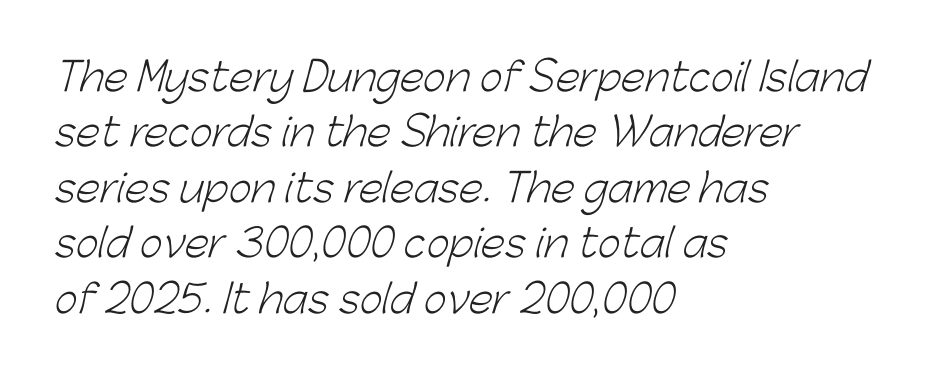
{"serif": "no", "bold": "no", "weight": "light", "width": "normal", "stroke_contrast": "low", "x_height": "medium", "monospaced": "no", "underline": "no", "align": "left", "line_spacing": "normal", "line_spacing_ratio": 1.42, "letter_spacing": "normal", "letter_spacing_em": 0.0, "glyph_px": 39}
